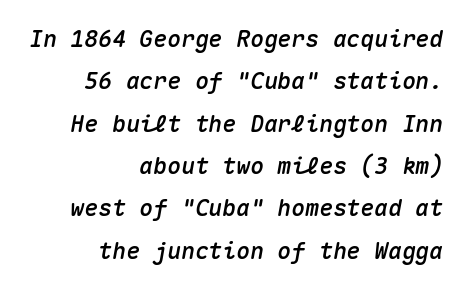
The words here are not underlined. The tracking reads as untouched default to a designer's eye. Layout note: lines flush right. The axis of the letterforms is tilted away from vertical.
